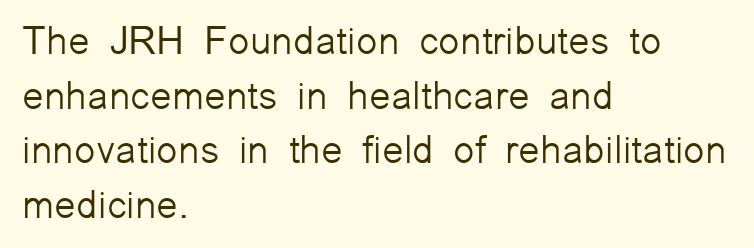
The line texture is even and compact thanks to regular tracking. Quick note: underline off. Does the type have serifs? No, each stem ends abruptly. Varying glyph widths throughout — classic text-font behaviour. The letters stand straight up with perfectly vertical stems.
